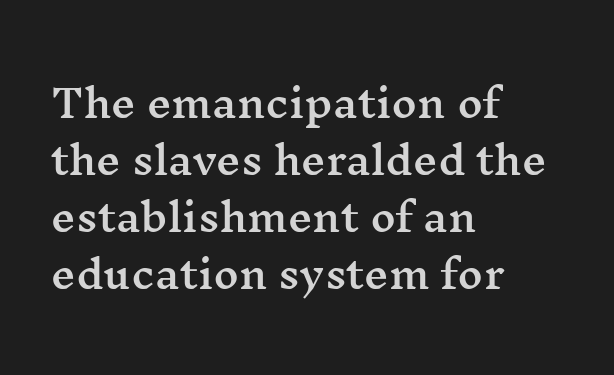
Successive baselines arrive at the customary interval. Short note: letters normally spaced. Letters rest on an invisible, unmarked baseline. Small tapered or slab feet sit at the stroke ends, so this counts as serif. Upright lettering throughout.
